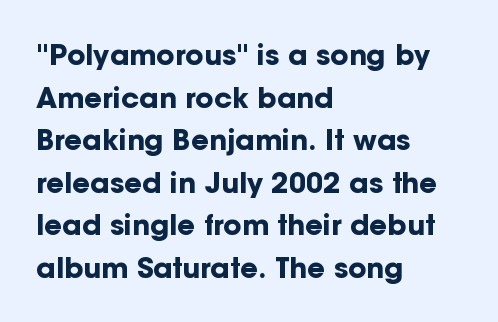
Q: Is the text bold? A: Yes.
Q: Is the text italic (slanted)? A: No, it is upright.
Q: Is the typeface a serif or a sans-serif typeface? A: Sans-serif.
Q: Is the text underlined? A: No.
Q: How is the paragraph aligned? A: Left-aligned.
Q: Is the spacing between letters normal or unusually wide? A: Normal.
Q: Is the spacing between lines tight, normal or loose? A: Normal.
Q: Width (condensed, normal, or wide)? A: Normal.
Q: Stroke contrast? A: Low.
Q: x-height? A: Medium.
Q: Monospaced? A: No.
